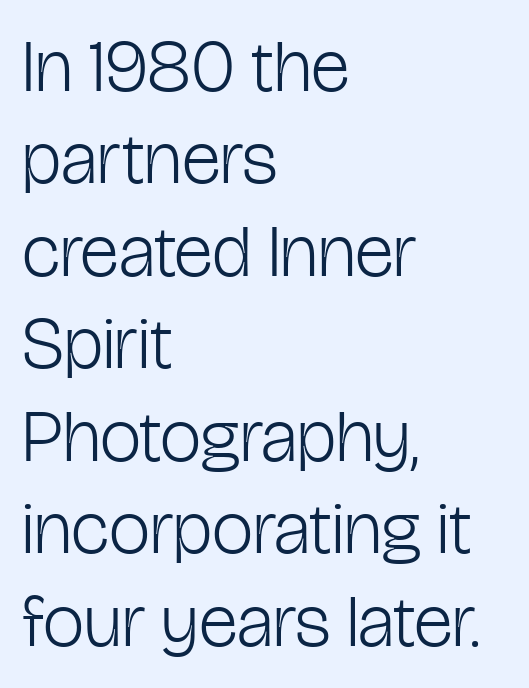
This rendering uses left alignment, leaving the right contour irregular. Characters follow at the spacing the type designer built in. Rows of type keep a routine distance in the vertical direction. Only glyphs here, with clear space below each row. Typographically, this falls in the sans-serif category.
